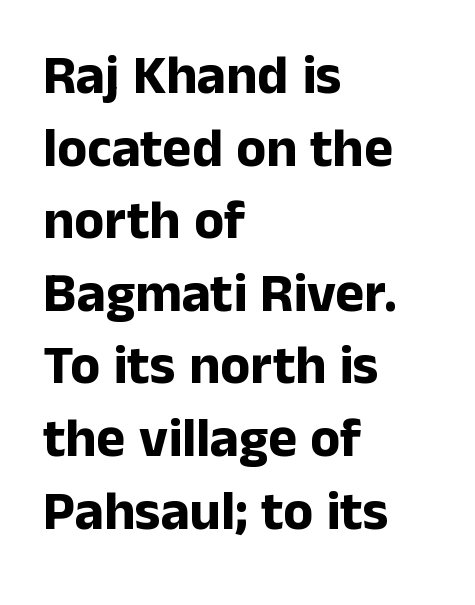
{"serif": "no", "italic": "no", "bold": "yes", "weight": "bold", "width": "normal", "stroke_contrast": "low", "x_height": "medium", "monospaced": "no", "underline": "no", "align": "left", "line_spacing": "normal", "line_spacing_ratio": 1.32, "letter_spacing": "normal", "letter_spacing_em": 0.0, "glyph_px": 55}
